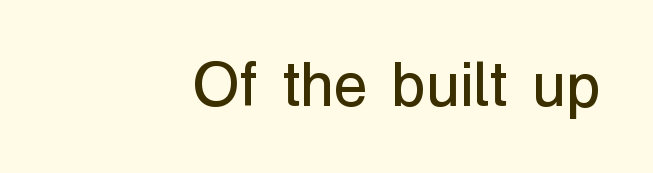
These lines stack with their right ends in a neat column. What stands out about the letter spacing? Nothing — it is the standard amount. Think standard paragraph weight, or any step lighter than that. Type style note: lacks serifs. Unmarked baselines from the first word to the last. Note the varied advance widths — an 'i' is clearly narrower than an 'm'.
